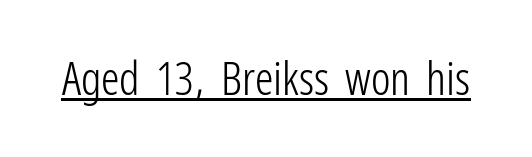
Q: Is the text bold? A: No.
Q: Is the text italic (slanted)? A: No, it is upright.
Q: Is the typeface a serif or a sans-serif typeface? A: Sans-serif.
Q: Is the text underlined? A: Yes.
Q: Is the spacing between letters normal or unusually wide? A: Normal.
Q: Width (condensed, normal, or wide)? A: Condensed.
Q: Stroke contrast? A: Low.
Q: x-height? A: Medium.
Q: Monospaced? A: No.
